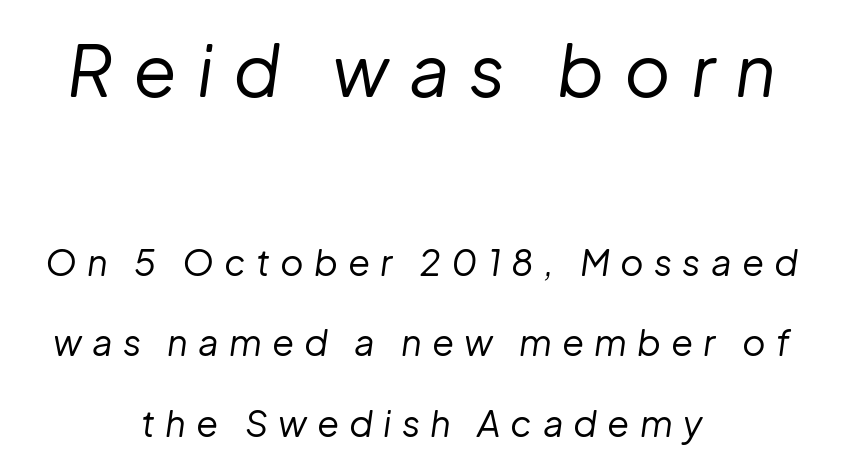
Q: Is the text bold? A: No.
Q: Is the text italic (slanted)? A: Yes, it leans right by about 8 degrees.
Q: Is the text underlined? A: No.
Q: How is the paragraph aligned? A: Centered.
Q: Is the spacing between letters normal or unusually wide? A: Unusually wide.
Q: Is the spacing between lines tight, normal or loose? A: Loose.
Q: Which block of text is set in a larger size, the first (top) or the second (bottom)? A: The first (top) one.
Q: Width (condensed, normal, or wide)? A: Normal.
Q: Stroke contrast? A: Low.
Q: x-height? A: Medium.
Q: Monospaced? A: No.
